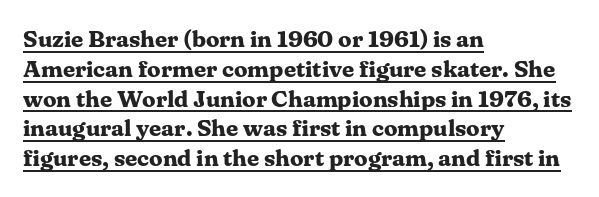
Tall strokes in this sample are plumb rather than angled. Quick note: underline on. Line beginnings align vertically; line endings do not. Thick stems and heavy bowls — unmistakably bold.
